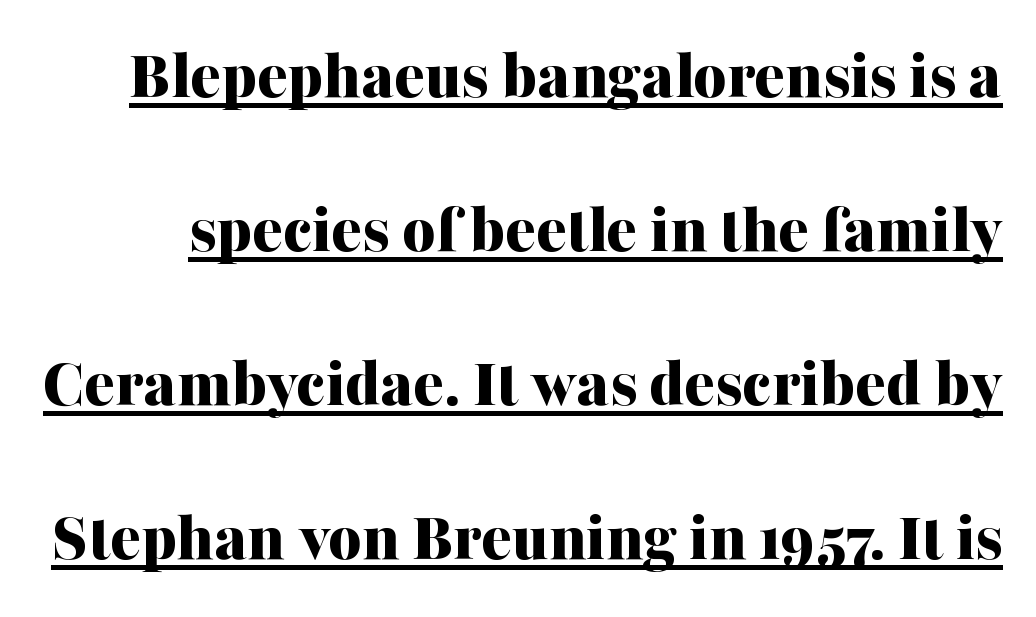
The face used here is rendered with its standard letterfit. The specimen reads as upright at a glance. The rendering uses the underline text-decoration. The passage shown is typed in a proportional face where columns would drift. These lines are composed in type with serifs. The strokes are fattened all the way to bold.
